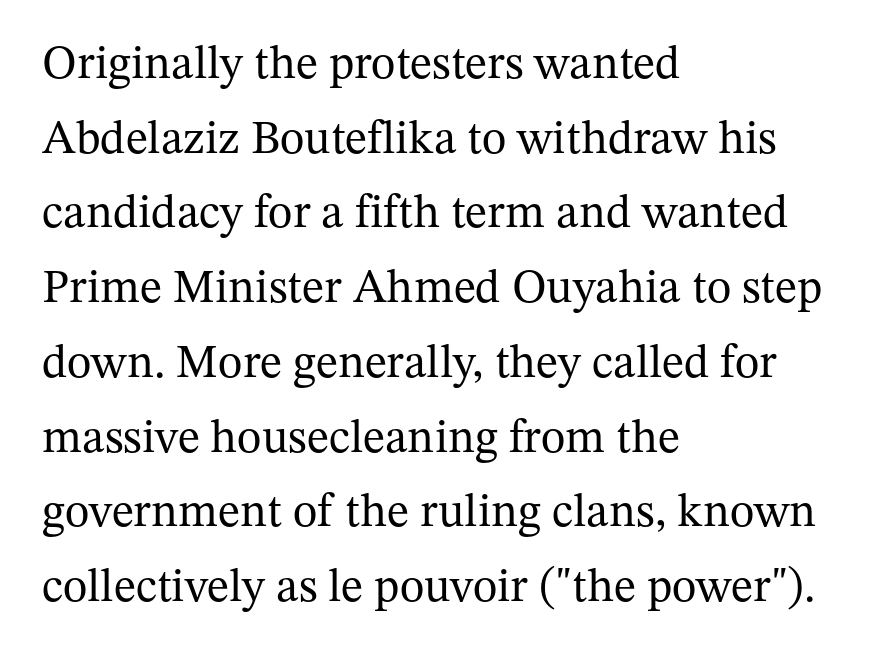
Short and long lines alike share a common starting point at left. To sum up the face: it has serifs. This is roman type, the default non-slanted kind. Rows of type keep a routine distance in the vertical direction. Rule under the text: the space is simply empty. Note the varied advance widths — an 'i' is clearly narrower than an 'm'.
